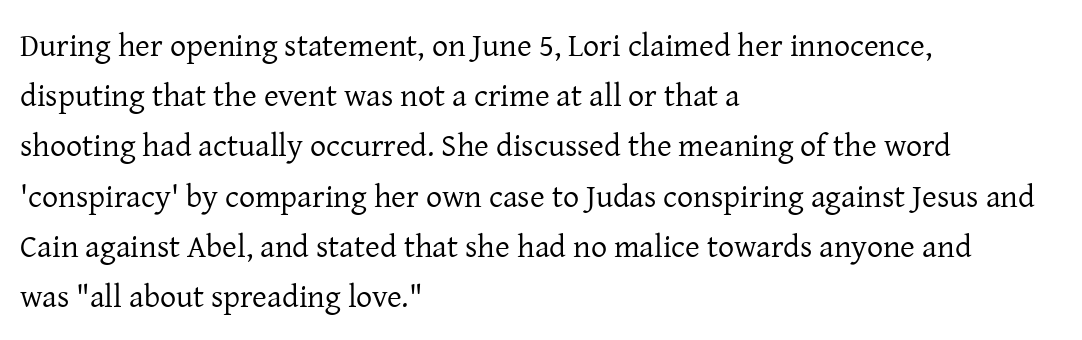
Q: Is the text bold? A: No.
Q: Is the text italic (slanted)? A: No, it is upright.
Q: Is the typeface a serif or a sans-serif typeface? A: Serif.
Q: Is the text underlined? A: No.
Q: How is the paragraph aligned? A: Left-aligned.
Q: Is the spacing between letters normal or unusually wide? A: Normal.
Q: Is the spacing between lines tight, normal or loose? A: Normal.
Q: Width (condensed, normal, or wide)? A: Normal.
Q: Stroke contrast? A: Low.
Q: x-height? A: Medium.
Q: Monospaced? A: No.
